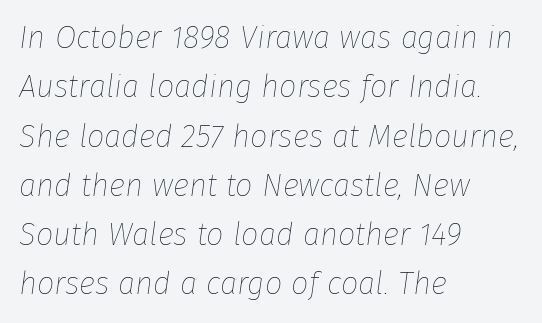
{"italic": "yes", "lean": "right", "slant_degrees": 8, "bold": "no", "weight": "thin", "width": "normal", "stroke_contrast": "low", "x_height": "medium", "monospaced": "no", "underline": "no", "align": "left", "line_spacing": "normal", "line_spacing_ratio": 1.59, "letter_spacing": "normal", "letter_spacing_em": 0.0, "glyph_px": 31}
